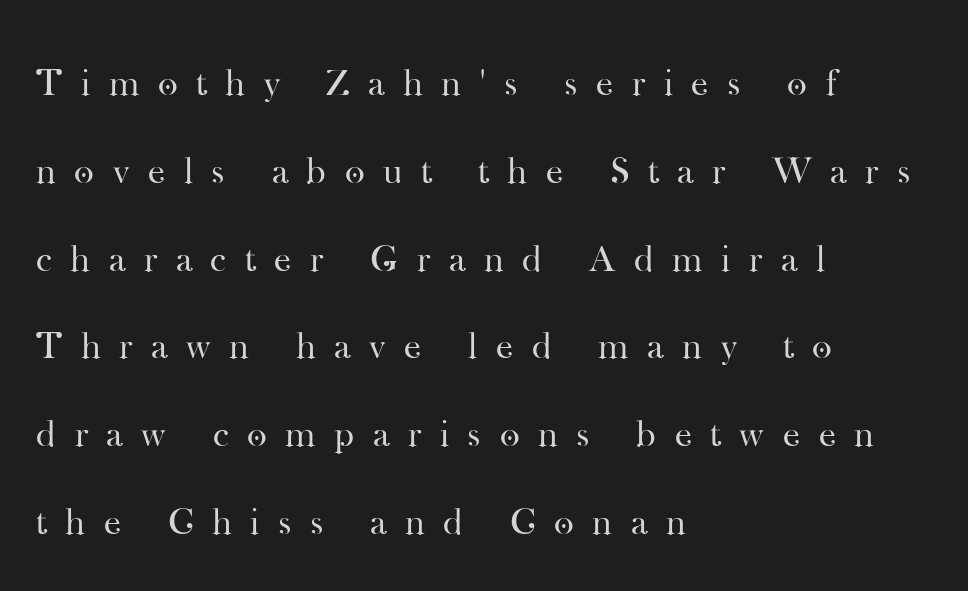
Q: Is the text bold? A: No.
Q: Is the text italic (slanted)? A: No, it is upright.
Q: Is the typeface a serif or a sans-serif typeface? A: Serif.
Q: Is the text underlined? A: No.
Q: How is the paragraph aligned? A: Left-aligned.
Q: Is the spacing between letters normal or unusually wide? A: Unusually wide.
Q: Is the spacing between lines tight, normal or loose? A: Loose.
Q: Width (condensed, normal, or wide)? A: Normal.
Q: Stroke contrast? A: High.
Q: x-height? A: Small.
Q: Monospaced? A: No.
